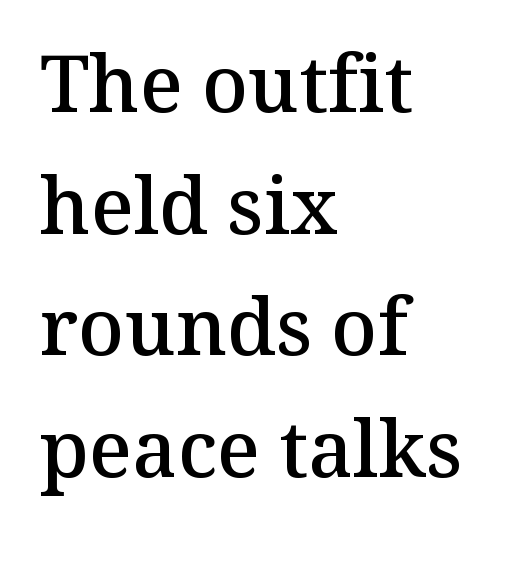
Q: Is the text bold? A: Semi-bold.
Q: Is the text italic (slanted)? A: No, it is upright.
Q: Is the typeface a serif or a sans-serif typeface? A: Serif.
Q: Is the text underlined? A: No.
Q: How is the paragraph aligned? A: Left-aligned.
Q: Is the spacing between letters normal or unusually wide? A: Normal.
Q: Is the spacing between lines tight, normal or loose? A: Normal.
Q: Width (condensed, normal, or wide)? A: Normal.
Q: Stroke contrast? A: Medium.
Q: x-height? A: Medium.
Q: Monospaced? A: No.
